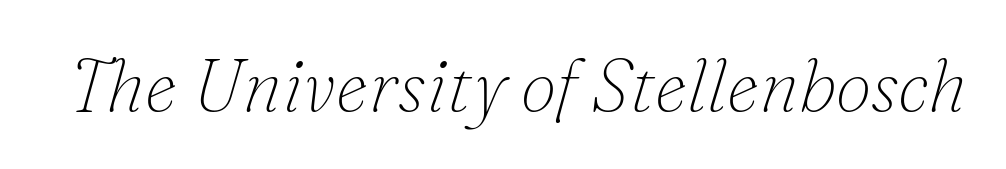
Is the stroke heavy? The answer is a plain regular-or-lighter. Just letters on the line, the space beneath them empty. When letters slant like this, we call the style italic. The rendering shows small feet on the letterforms — a serif design.
